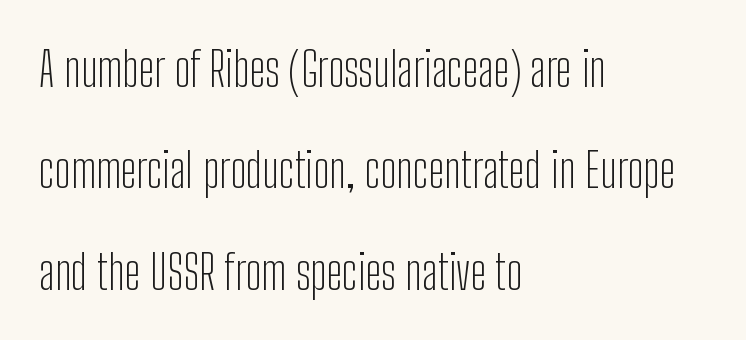
Every row of glyphs begins at an identical x-position on the left. Ordinary non-slanted type is in use. The font is comparable to plain body text, perhaps lighter. Standard letterfit; no display-style spreading of the glyphs. You could not count columns in this text — the font is proportionally spaced. The strip under each line holds only bare page.
